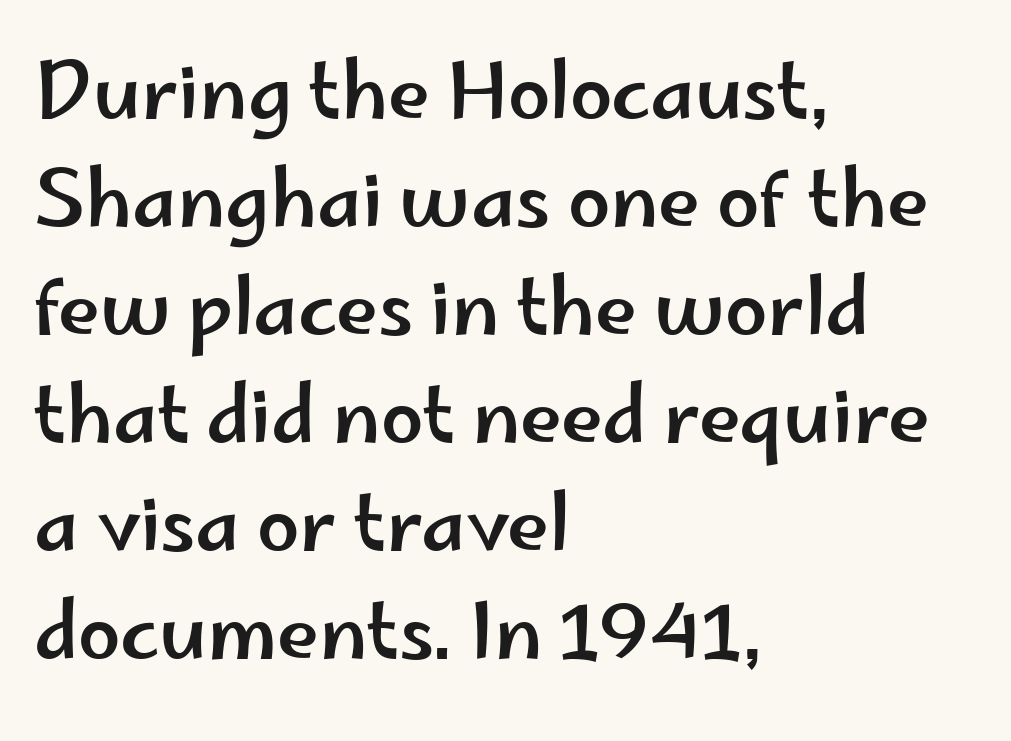
The image shows 76 px wide sans-serif type, upright; set left-aligned, normal line spacing (1.42x), normal letter spacing, not underlined; low stroke contrast and a small x-height.
